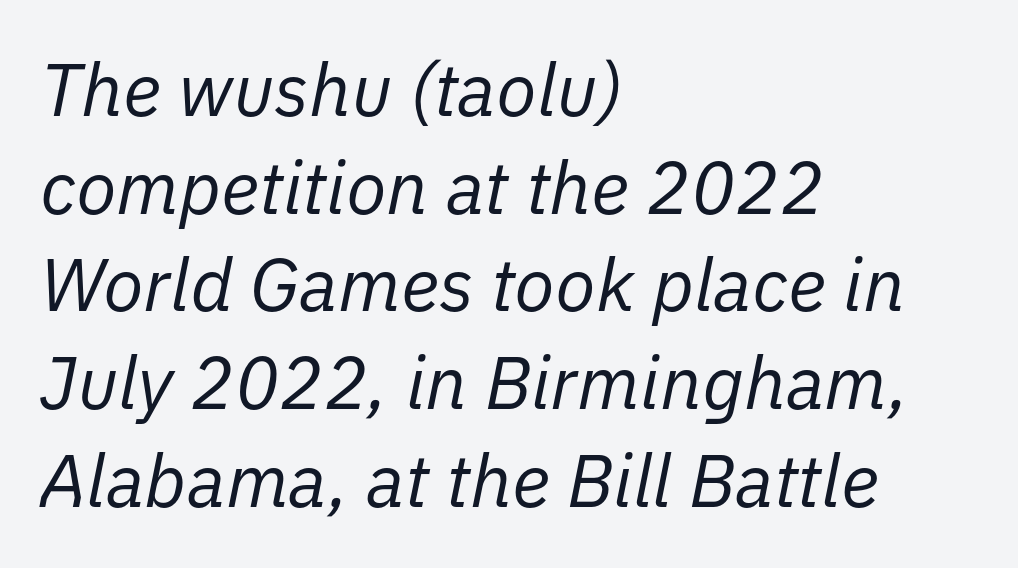
Q: Is the text bold? A: No.
Q: Is the text italic (slanted)? A: Yes, it leans right by about 11 degrees.
Q: Is the text underlined? A: No.
Q: How is the paragraph aligned? A: Left-aligned.
Q: Is the spacing between letters normal or unusually wide? A: Normal.
Q: Is the spacing between lines tight, normal or loose? A: Normal.
Q: Width (condensed, normal, or wide)? A: Normal.
Q: Stroke contrast? A: Low.
Q: x-height? A: Medium.
Q: Monospaced? A: No.
